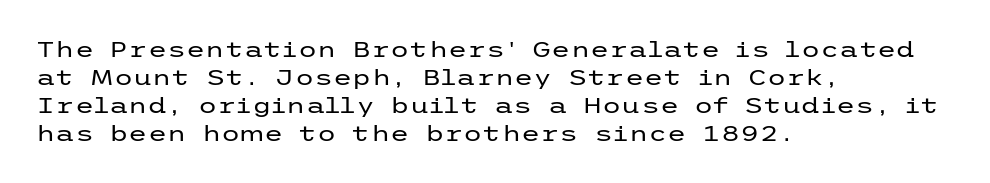
The image shows 22 px text type, upright; set left-aligned, normal line spacing (1.28x), normal letter spacing, not underlined.
